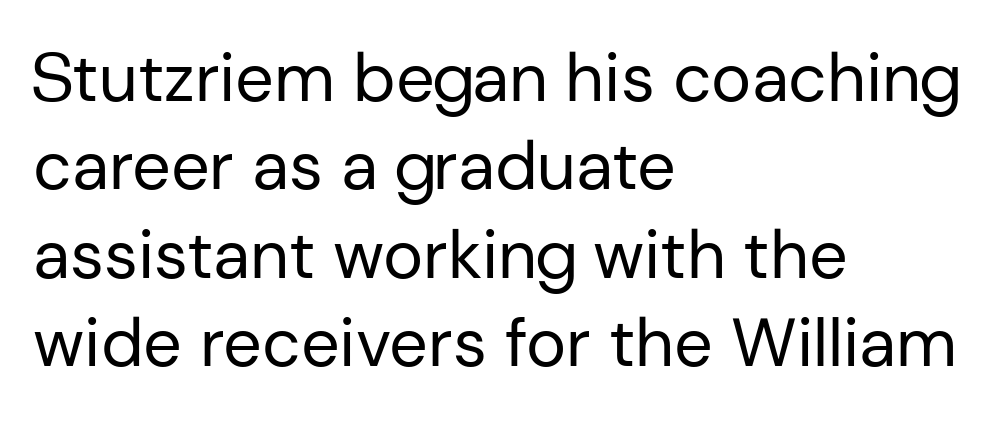
{"serif": "no", "italic": "no", "bold": "no", "weight": "regular", "width": "normal", "stroke_contrast": "low", "x_height": "medium", "monospaced": "no", "underline": "no", "align": "left", "line_spacing": "normal", "line_spacing_ratio": 1.3, "letter_spacing": "normal", "letter_spacing_em": 0.0, "glyph_px": 68}
